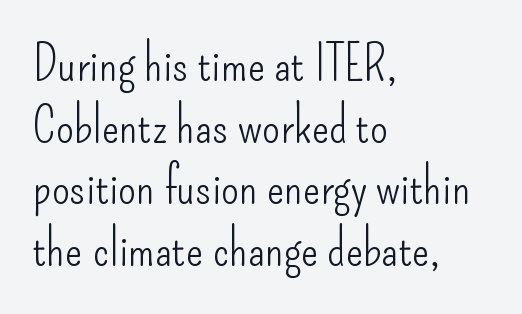
{"serif": "no", "italic": "no", "bold": "no", "weight": "light", "width": "condensed", "stroke_contrast": "low", "x_height": "small", "monospaced": "no", "underline": "no", "align": "left", "line_spacing_ratio": 1.21, "letter_spacing": "normal", "letter_spacing_em": 0.0, "glyph_px": 51}
